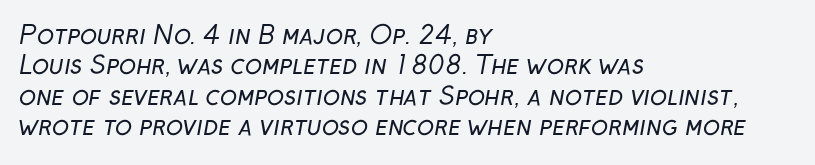
The image shows 25 px text type; set left-aligned, line spacing 1.22x, normal letter spacing, not underlined.
